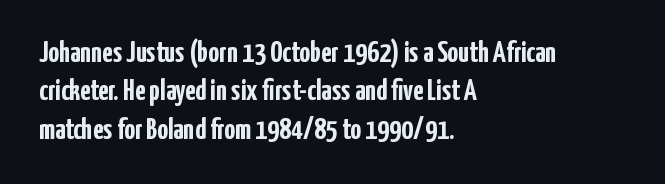
The image shows 30 px semibold, condensed sans-serif type, upright; set left-aligned, normal line spacing (1.28x), normal letter spacing, not underlined; low stroke contrast and a medium x-height.
